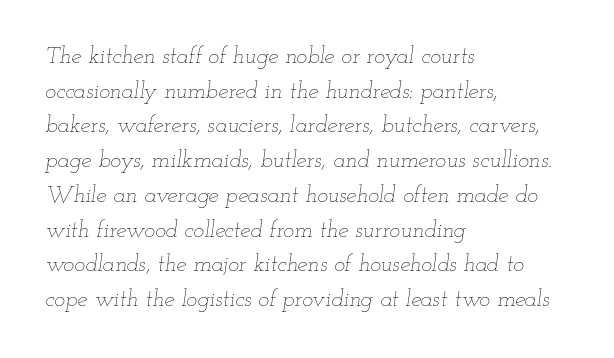
Q: Is the text bold? A: No.
Q: Is the text italic (slanted)? A: Yes, it leans right by about 12 degrees.
Q: Is the text underlined? A: No.
Q: How is the paragraph aligned? A: Left-aligned.
Q: Is the spacing between letters normal or unusually wide? A: Normal.
Q: Is the spacing between lines tight, normal or loose? A: Normal.
